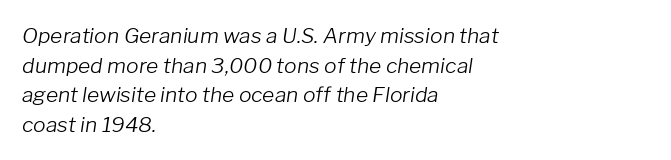
{"italic": "yes", "lean": "right", "slant_degrees": 8, "bold": "no", "underline": "no", "align": "left", "line_spacing": "normal", "line_spacing_ratio": 1.41, "letter_spacing": "normal", "letter_spacing_em": 0.0, "glyph_px": 21}
